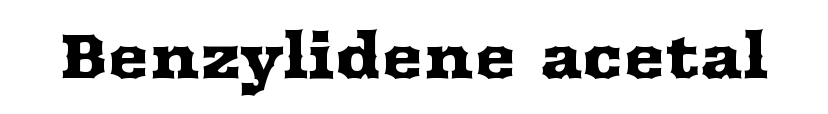
The image shows 62 px wide serif type, upright; set normal letter spacing, not underlined; medium stroke contrast and a medium x-height.
